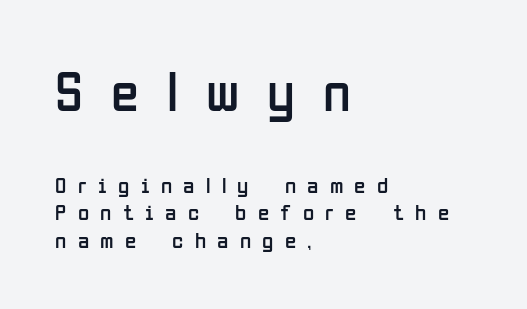
Bold? No — there's no thickening of the strokes. A student would notice the top passage is typeset larger than what follows. The specimen reads as upright at a glance. The space directly below the letters is spotless. Compared with typical body copy, the letter spacing here is much looser. Here the designer chose a conventional face with non-uniform glyph widths.
